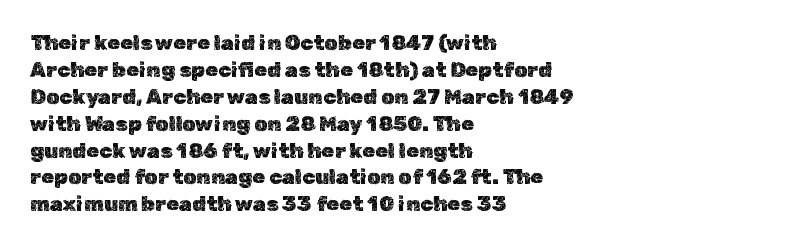
{"italic": "no", "underline": "no", "align": "left", "line_spacing": "normal", "line_spacing_ratio": 1.28, "letter_spacing": "normal", "letter_spacing_em": 0.0, "glyph_px": 21}
